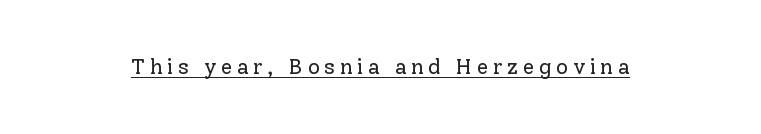
{"italic": "no", "bold": "no", "underline": "yes", "letter_spacing": "wide", "letter_spacing_em": 0.22, "glyph_px": 21}
